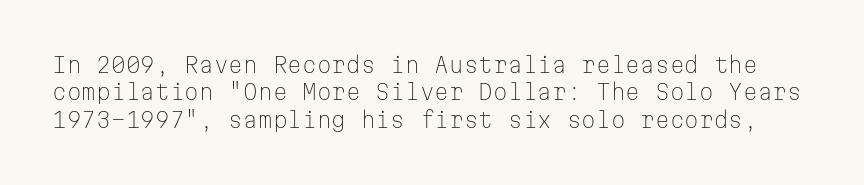
{"italic": "no", "bold": "no", "underline": "no", "line_spacing": "normal", "line_spacing_ratio": 1.3, "letter_spacing": "normal", "letter_spacing_em": 0.0, "glyph_px": 21}
